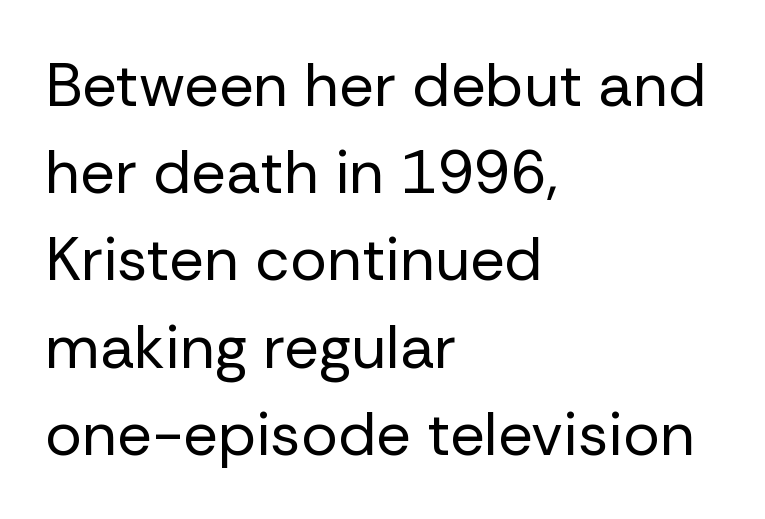
The rendering shows plain stroke endings on the letterforms — a sans-serif design. The cut favours lightness, reaching ordinary text weight at its darkest. Leading: standard. Here the designer chose a conventional face with non-uniform glyph widths.
